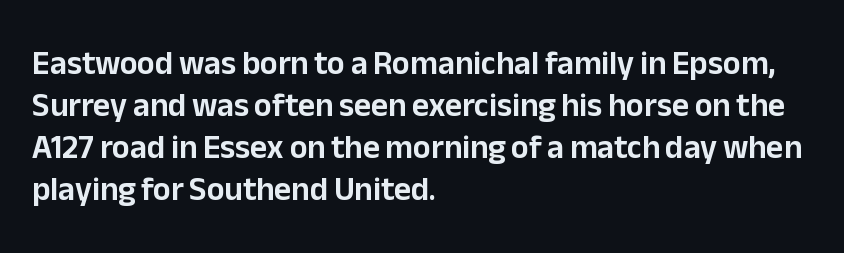
A typesetter would label this face a sans. Horizontal bands of white between lines are of average thickness. Here the designer chose a conventional face with non-uniform glyph widths. Characters remain perfectly vertical along every line. Line beginnings align vertically; line endings do not.
